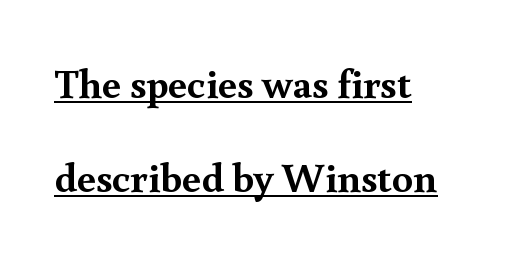
Q: Is the text bold? A: Yes.
Q: Is the text italic (slanted)? A: No, it is upright.
Q: Is the typeface a serif or a sans-serif typeface? A: Serif.
Q: Is the text underlined? A: Yes.
Q: How is the paragraph aligned? A: Left-aligned.
Q: Is the spacing between letters normal or unusually wide? A: Normal.
Q: Is the spacing between lines tight, normal or loose? A: Loose.
Q: Width (condensed, normal, or wide)? A: Normal.
Q: x-height? A: Small.
Q: Monospaced? A: No.
